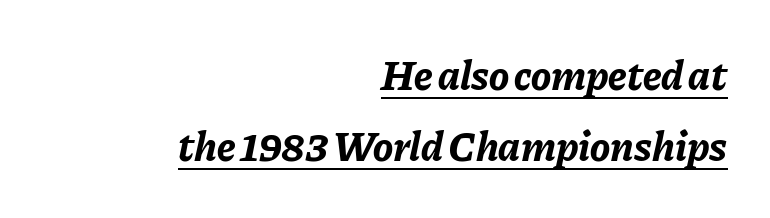
{"italic": "yes", "lean": "right", "slant_degrees": 11, "bold": "yes", "weight": "bold", "width": "normal", "stroke_contrast": "low", "x_height": "medium", "monospaced": "no", "underline": "yes", "align": "right", "line_spacing": "normal", "line_spacing_ratio": 1.68, "letter_spacing": "normal", "letter_spacing_em": 0.0, "glyph_px": 42}
